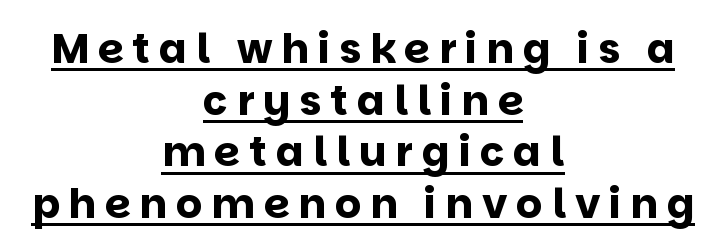
Q: Is the text bold? A: Yes.
Q: Is the text italic (slanted)? A: No, it is upright.
Q: Is the typeface a serif or a sans-serif typeface? A: Sans-serif.
Q: Is the text underlined? A: Yes.
Q: How is the paragraph aligned? A: Centered.
Q: Is the spacing between letters normal or unusually wide? A: Unusually wide.
Q: Is the spacing between lines tight, normal or loose? A: Normal.
Q: Width (condensed, normal, or wide)? A: Normal.
Q: Stroke contrast? A: Low.
Q: x-height? A: Large.
Q: Monospaced? A: No.
